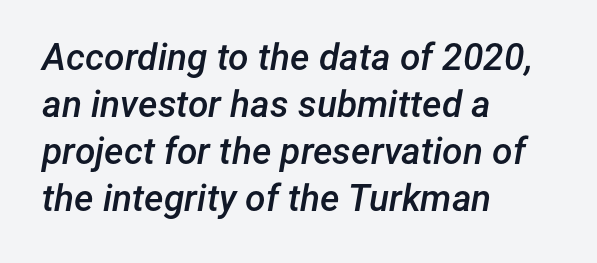
{"italic": "yes", "lean": "right", "slant_degrees": 12, "bold": "semi", "weight": "semibold", "width": "normal", "stroke_contrast": "low", "x_height": "medium", "monospaced": "no", "underline": "no", "align": "left", "line_spacing": "normal", "line_spacing_ratio": 1.27, "letter_spacing": "normal", "letter_spacing_em": 0.0, "glyph_px": 37}
